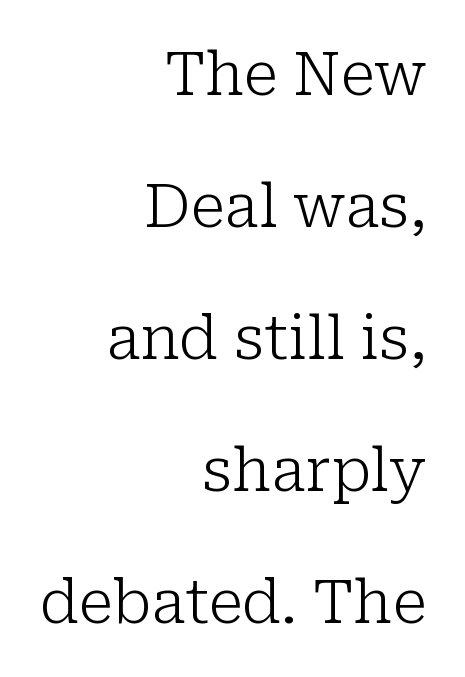
What kind of face is this? One with serifs. Whoever set this chose breathing room over compactness in the vertical rhythm. Is this a heavy cut? Hardly; it is regular or lighter. Plain, unruled lines of type.
